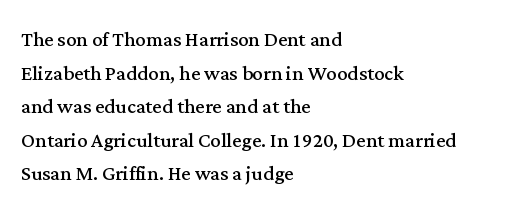
Q: Is the text bold? A: No.
Q: Is the text italic (slanted)? A: No, it is upright.
Q: Is the text underlined? A: No.
Q: How is the paragraph aligned? A: Left-aligned.
Q: Is the spacing between letters normal or unusually wide? A: Normal.
Q: Is the spacing between lines tight, normal or loose? A: Normal.
